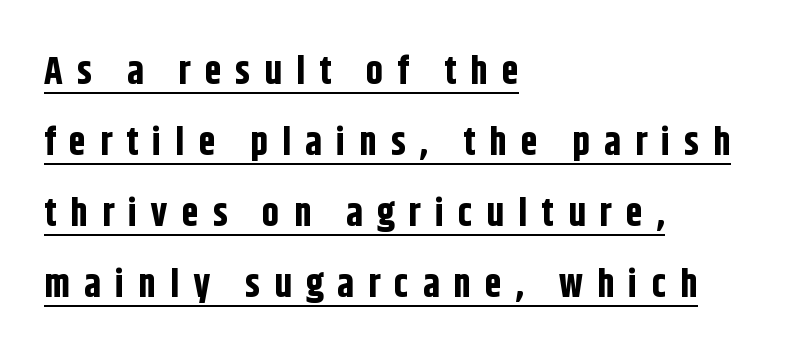
Q: Is the text bold? A: Yes.
Q: Is the text italic (slanted)? A: No, it is upright.
Q: Is the typeface a serif or a sans-serif typeface? A: Sans-serif.
Q: Is the text underlined? A: Yes.
Q: How is the paragraph aligned? A: Left-aligned.
Q: Is the spacing between letters normal or unusually wide? A: Unusually wide.
Q: Width (condensed, normal, or wide)? A: Condensed.
Q: Stroke contrast? A: Low.
Q: x-height? A: Large.
Q: Monospaced? A: No.
